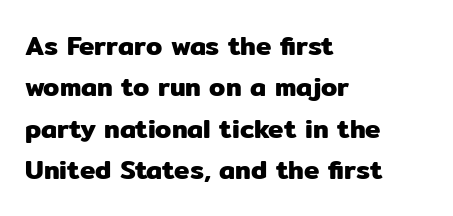
{"italic": "no", "underline": "no", "align": "left", "line_spacing": "normal", "line_spacing_ratio": 1.59, "letter_spacing": "normal", "letter_spacing_em": 0.0, "glyph_px": 26}
